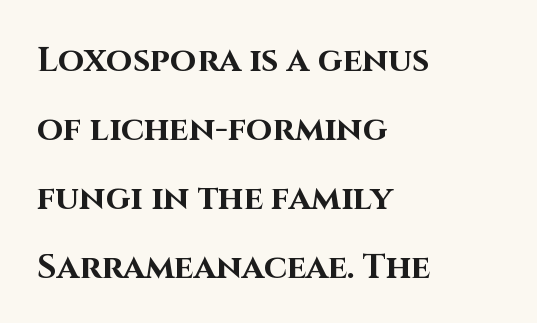
This is the regular roman posture of the typeface. Each glyph is drawn with heavy, bold strokes. Leftover space on each line is placed entirely after the last word. The block of text is sparse from top to bottom, with ample space between rows.
